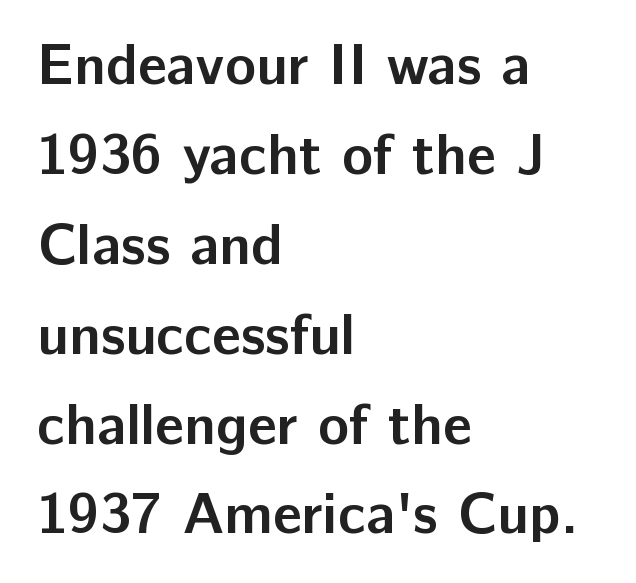
Q: Is the text bold? A: Yes.
Q: Is the text italic (slanted)? A: No, it is upright.
Q: Is the typeface a serif or a sans-serif typeface? A: Sans-serif.
Q: Is the text underlined? A: No.
Q: How is the paragraph aligned? A: Left-aligned.
Q: Is the spacing between letters normal or unusually wide? A: Normal.
Q: Is the spacing between lines tight, normal or loose? A: Normal.
Q: Width (condensed, normal, or wide)? A: Normal.
Q: Stroke contrast? A: Low.
Q: x-height? A: Medium.
Q: Monospaced? A: No.
